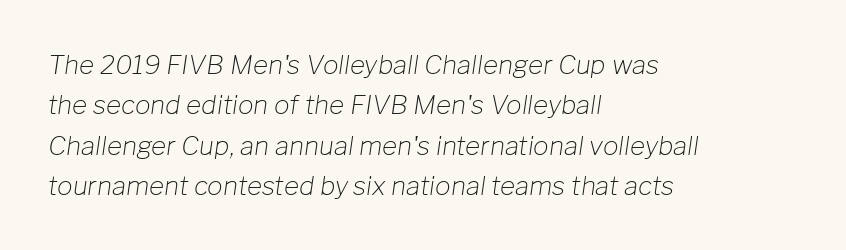
The image shows 26 px text type, italic (leaning right); set left-aligned, normal line spacing (1.55x), normal letter spacing, not underlined.
